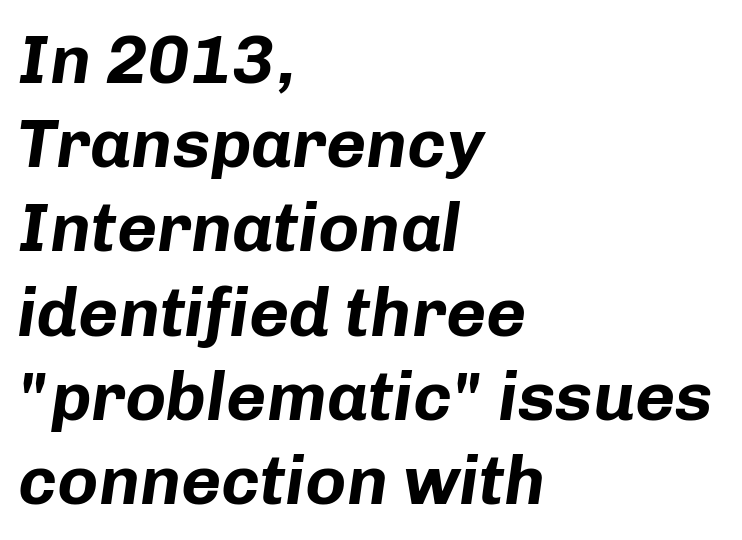
{"italic": "yes", "lean": "right", "slant_degrees": 8, "bold": "yes", "weight": "bold", "width": "normal", "stroke_contrast": "low", "x_height": "medium", "monospaced": "no", "underline": "no", "align": "left", "line_spacing_ratio": 1.22, "letter_spacing": "normal", "letter_spacing_em": 0.0, "glyph_px": 69}
